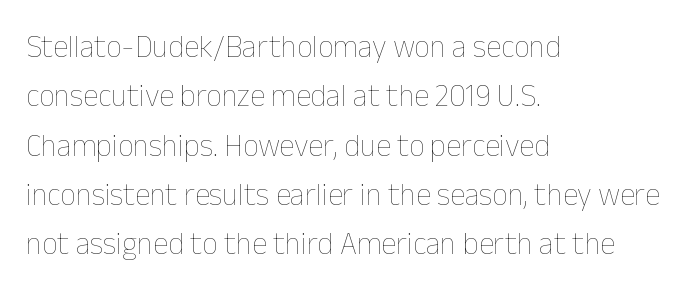
The image shows 31 px thin type, upright; set left-aligned, normal line spacing (1.59x), normal letter spacing, not underlined; low stroke contrast and a medium x-height.
